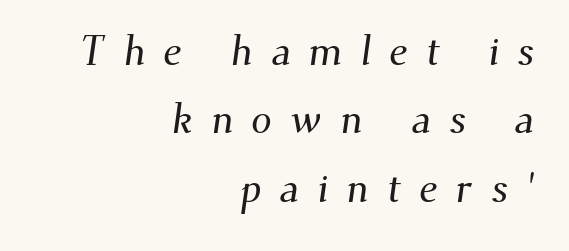
{"serif": "yes", "width": "normal", "stroke_contrast": "medium", "x_height": "small", "monospaced": "no", "underline": "no", "align": "right", "line_spacing": "normal", "line_spacing_ratio": 1.67, "letter_spacing": "wide", "letter_spacing_em": 0.44, "glyph_px": 41}
